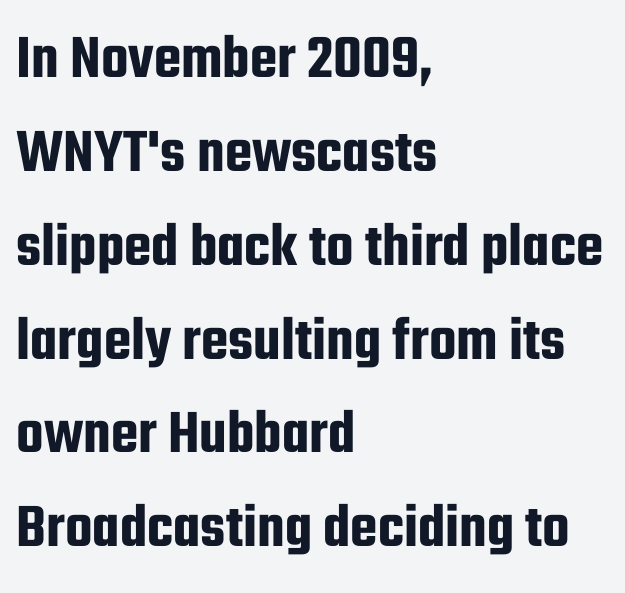
{"serif": "no", "italic": "no", "width": "condensed", "stroke_contrast": "low", "x_height": "medium", "monospaced": "no", "underline": "no", "align": "left", "line_spacing": "normal", "line_spacing_ratio": 1.49, "letter_spacing": "normal", "letter_spacing_em": 0.0, "glyph_px": 63}
